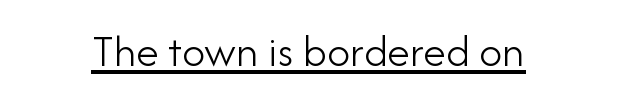
The image shows 46 px light sans-serif type, upright; set normal letter spacing, underlined; low stroke contrast and a small x-height.
